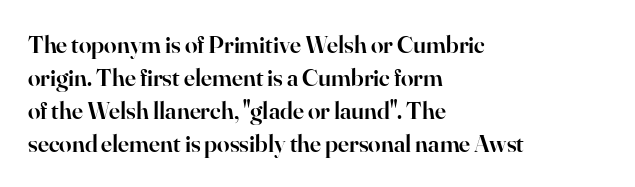
Q: Is the text bold? A: Semi-bold.
Q: Is the text italic (slanted)? A: No, it is upright.
Q: Is the text underlined? A: No.
Q: How is the paragraph aligned? A: Left-aligned.
Q: Is the spacing between letters normal or unusually wide? A: Normal.
Q: Is the spacing between lines tight, normal or loose? A: Normal.
